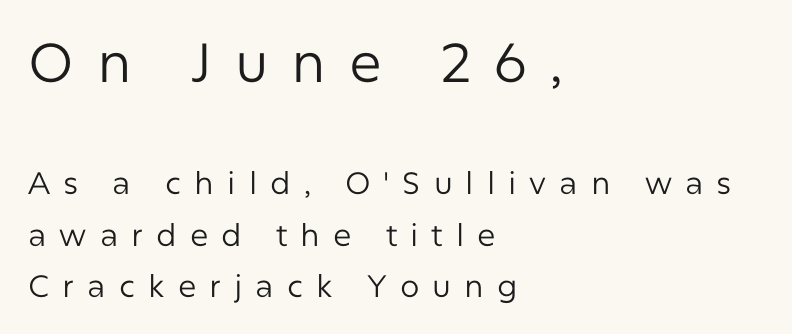
{"serif": "no", "italic": "no", "bold": "no", "weight": "regular", "width": "normal", "stroke_contrast": "low", "x_height": "medium", "monospaced": "no", "underline": "no", "align": "left", "line_spacing": "normal", "line_spacing_ratio": 1.66, "letter_spacing": "wide", "letter_spacing_em": 0.42, "larger_block": "first", "size_ratio": 1.77, "glyph_px": 55}
